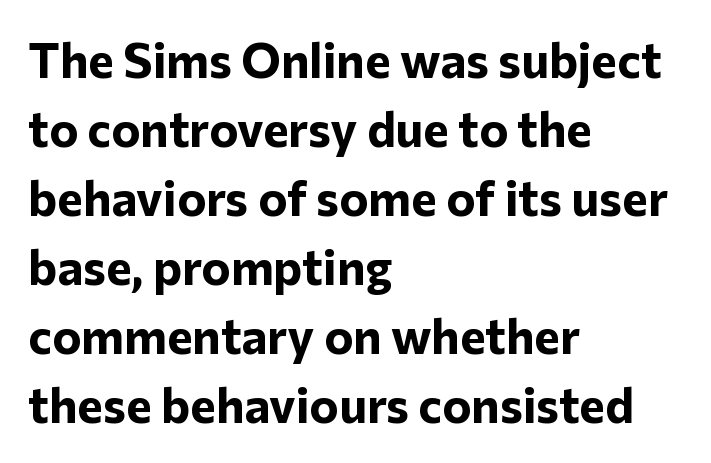
The image shows 49 px bold sans-serif type, upright; set left-aligned, normal line spacing (1.41x), normal letter spacing, not underlined; low stroke contrast and a medium x-height.
